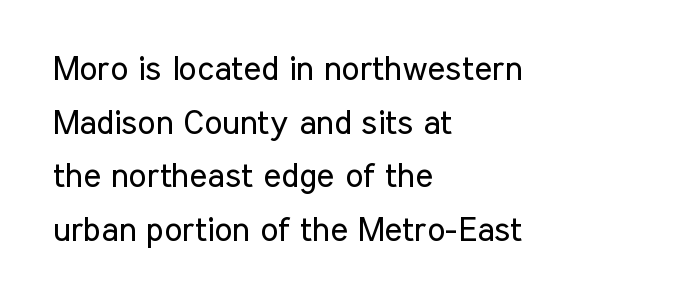
The specimen omits any rule beneath the text block's lines. In terms of letterform style, serifs are entirely absent. One glance says typical: line gaps are just what's usual. The characters are drawn with everyday or finer stroke widths. Rendered with straight, roman letterforms.
